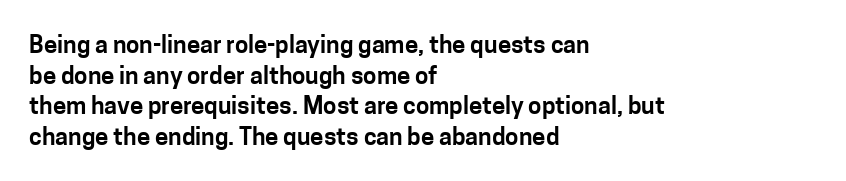
{"italic": "no", "underline": "no", "align": "left", "line_spacing": "normal", "line_spacing_ratio": 1.28, "letter_spacing": "normal", "letter_spacing_em": 0.0, "glyph_px": 24}
